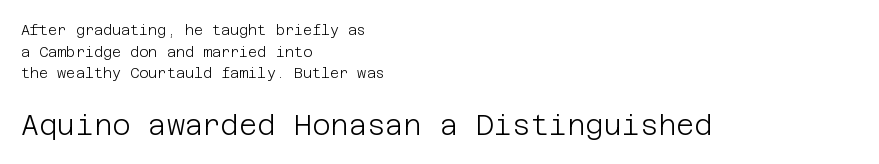
This layout puts the modest block above and the oversized block below. Is this a sans? Yes — the strokes have no serifs. Weight: regular or lighter. Short and long lines alike share a common starting point at left. In terms of leading, this rendering sits right in the middle.
